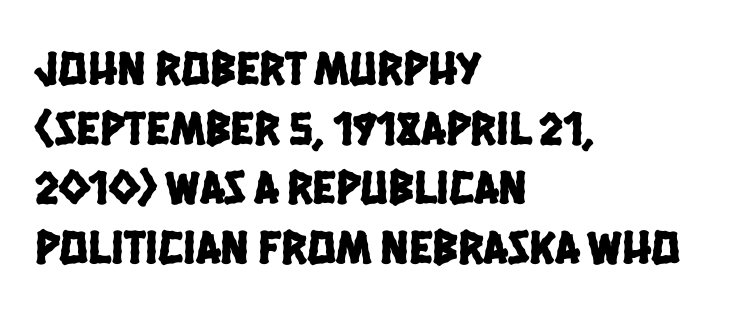
{"serif": "no", "width": "condensed", "stroke_contrast": "low", "x_height": "large", "monospaced": "no", "underline": "no", "align": "left", "line_spacing_ratio": 1.24, "letter_spacing": "normal", "letter_spacing_em": 0.0, "glyph_px": 48}
